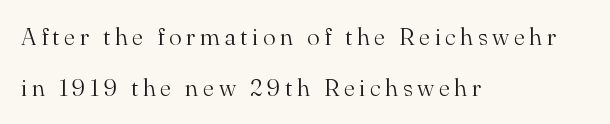
{"italic": "no", "bold": "no", "underline": "no", "align": "left", "line_spacing": "loose", "line_spacing_ratio": 2.11, "glyph_px": 24}
